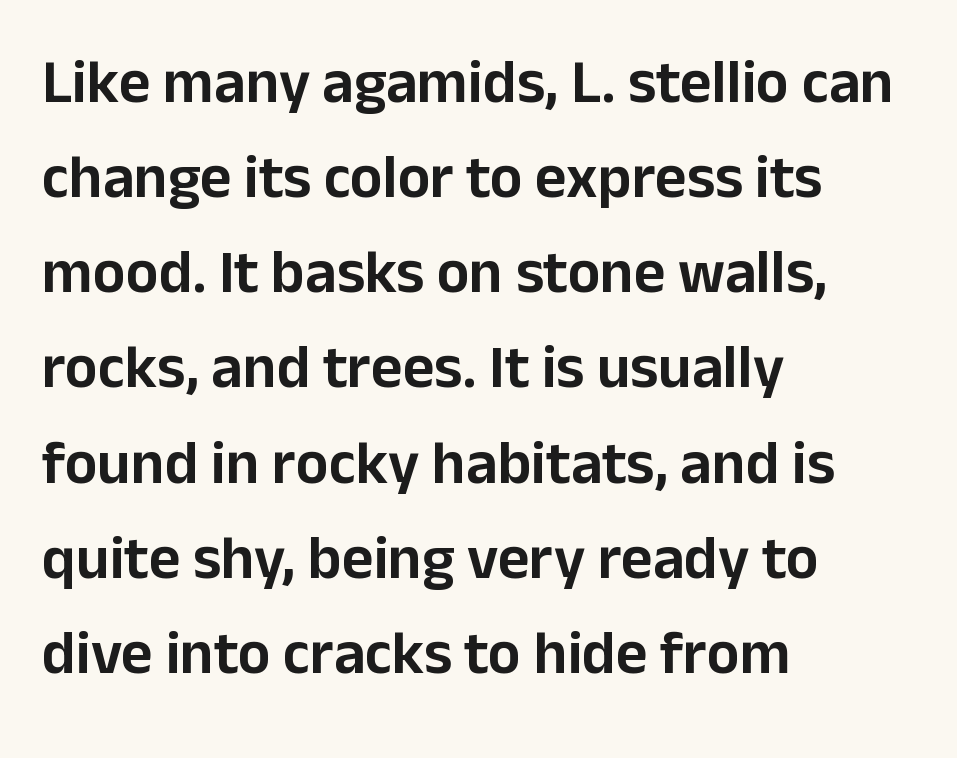
{"serif": "no", "italic": "no", "width": "normal", "stroke_contrast": "low", "x_height": "medium", "monospaced": "no", "underline": "no", "align": "left", "line_spacing": "normal", "line_spacing_ratio": 1.56, "letter_spacing": "normal", "letter_spacing_em": 0.0, "glyph_px": 61}
